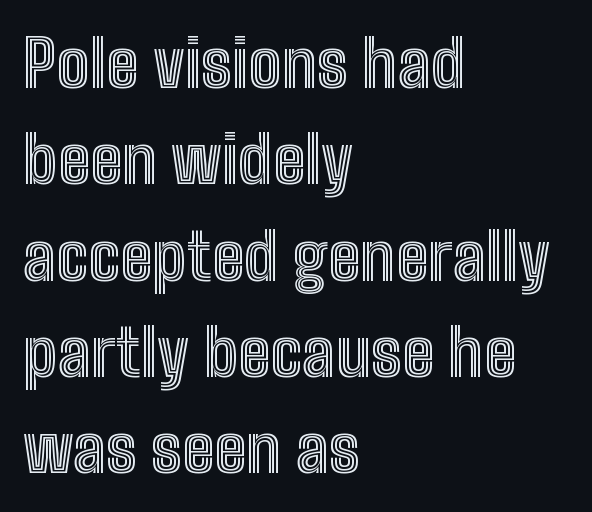
A typesetter would mark this as roman, not italic. Is this a fixed-width face? No — the glyphs have proportional, varying widths. A clean baseline with only descenders dipping below it. Reading down the block, your eye returns to a fixed left position each line. The designer left line spacing at the default.
